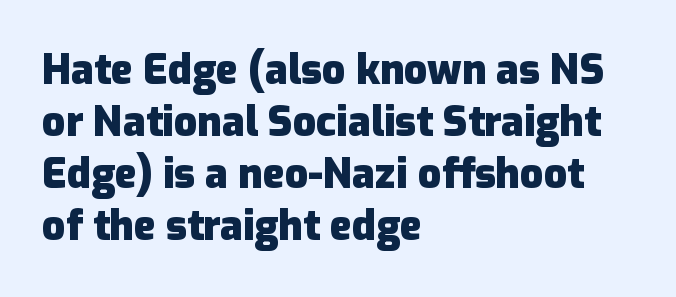
{"serif": "no", "italic": "no", "bold": "yes", "weight": "heavy", "width": "normal", "stroke_contrast": "low", "x_height": "medium", "monospaced": "no", "underline": "no", "align": "left", "line_spacing": "normal", "line_spacing_ratio": 1.27, "letter_spacing": "normal", "letter_spacing_em": 0.0, "glyph_px": 41}
